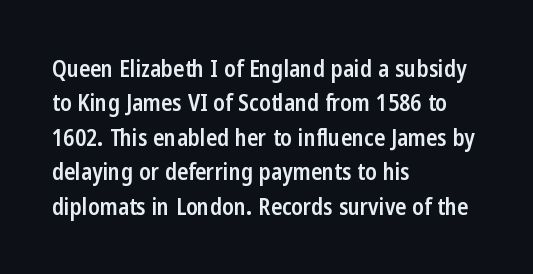
The image shows 23 px text type, upright; set left-aligned, normal line spacing (1.5x), normal letter spacing, not underlined.
